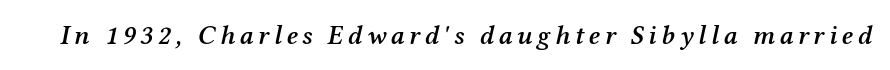
{"italic": "yes", "lean": "right", "slant_degrees": 12, "bold": "semi", "underline": "no", "glyph_px": 27}
